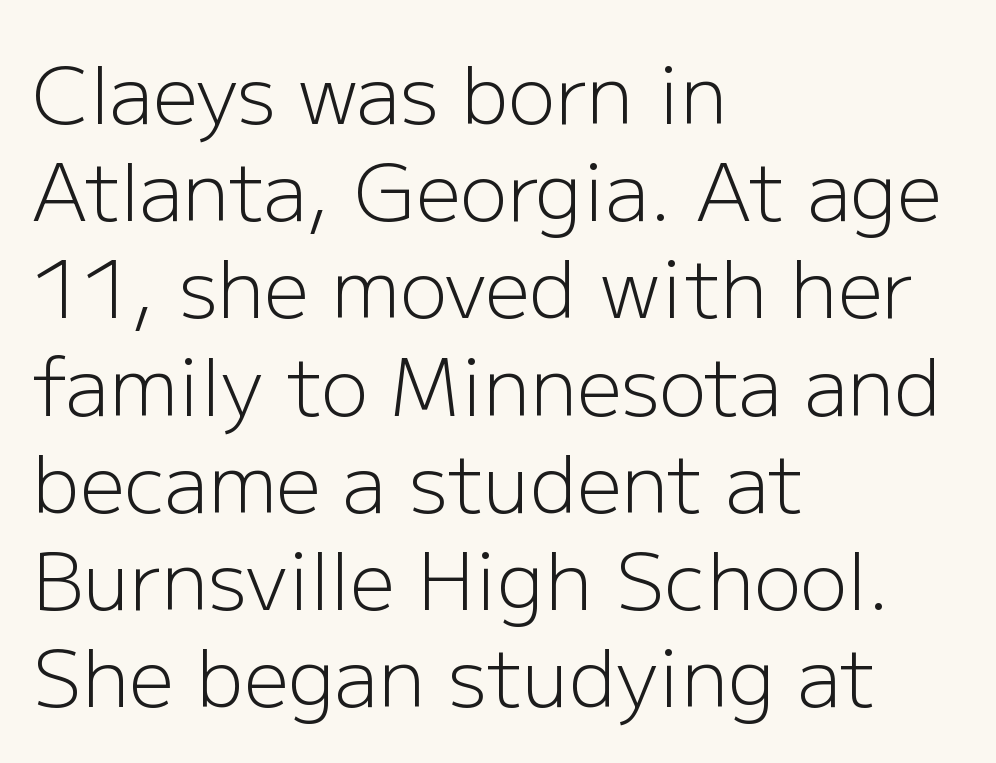
Q: Is the text bold? A: No.
Q: Is the text italic (slanted)? A: No, it is upright.
Q: Is the typeface a serif or a sans-serif typeface? A: Sans-serif.
Q: Is the text underlined? A: No.
Q: How is the paragraph aligned? A: Left-aligned.
Q: Is the spacing between letters normal or unusually wide? A: Normal.
Q: Width (condensed, normal, or wide)? A: Normal.
Q: Stroke contrast? A: Low.
Q: x-height? A: Medium.
Q: Monospaced? A: No.
